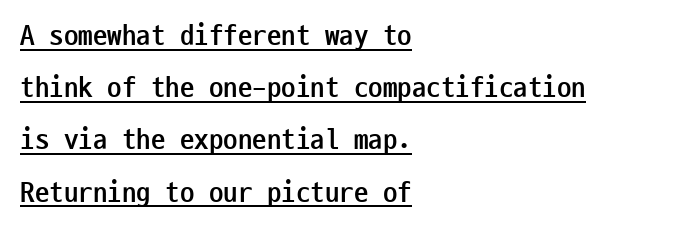
{"serif": "no", "italic": "no", "bold": "yes", "weight": "semibold", "width": "condensed", "stroke_contrast": "low", "x_height": "medium", "monospaced": "yes", "underline": "yes", "align": "left", "line_spacing_ratio": 1.8, "letter_spacing": "normal", "letter_spacing_em": 0.0, "glyph_px": 29}
